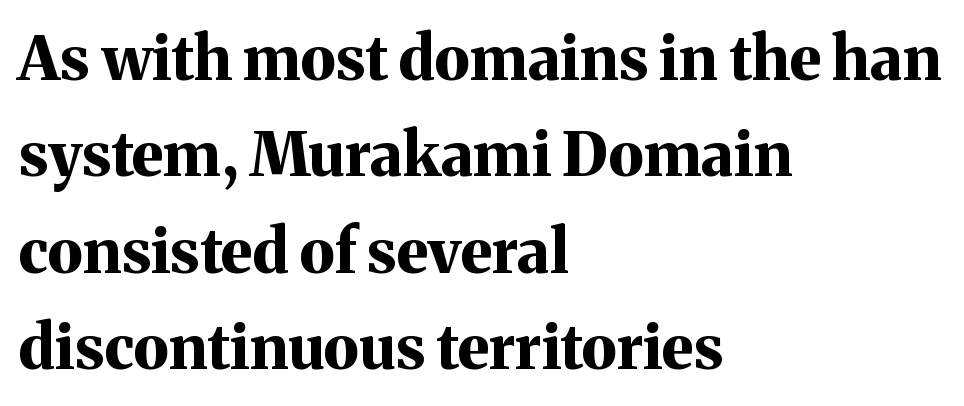
Q: Is the text bold? A: Yes.
Q: Is the text italic (slanted)? A: No, it is upright.
Q: Is the typeface a serif or a sans-serif typeface? A: Serif.
Q: Is the text underlined? A: No.
Q: How is the paragraph aligned? A: Left-aligned.
Q: Is the spacing between letters normal or unusually wide? A: Normal.
Q: Is the spacing between lines tight, normal or loose? A: Normal.
Q: Width (condensed, normal, or wide)? A: Normal.
Q: Stroke contrast? A: Medium.
Q: x-height? A: Medium.
Q: Monospaced? A: No.
